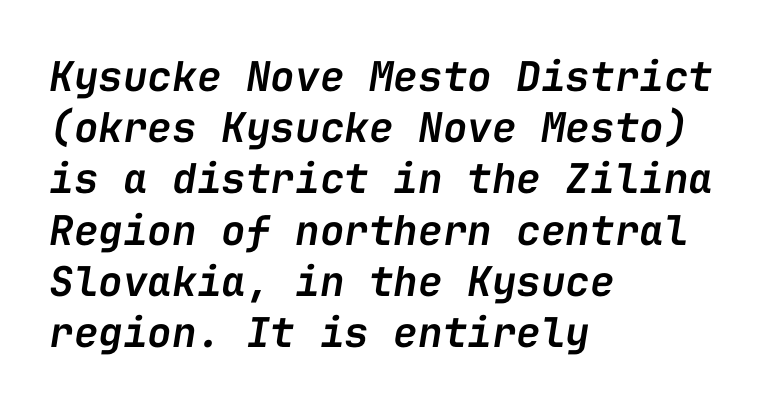
Q: Is the text bold? A: Semi-bold.
Q: Is the text italic (slanted)? A: Yes, it leans right by about 9 degrees.
Q: Is the text underlined? A: No.
Q: How is the paragraph aligned? A: Left-aligned.
Q: Is the spacing between letters normal or unusually wide? A: Normal.
Q: Is the spacing between lines tight, normal or loose? A: Normal.
Q: Width (condensed, normal, or wide)? A: Normal.
Q: Stroke contrast? A: Low.
Q: x-height? A: Medium.
Q: Monospaced? A: Yes.
